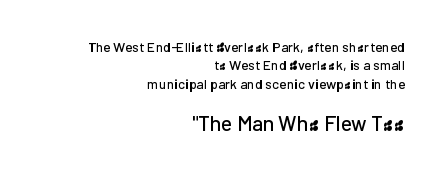
{"italic": "no", "underline": "no", "align": "right", "line_spacing": "normal", "line_spacing_ratio": 1.32, "letter_spacing": "normal", "letter_spacing_em": 0.0, "larger_block": "second", "size_ratio": 1.5, "glyph_px": 21}
